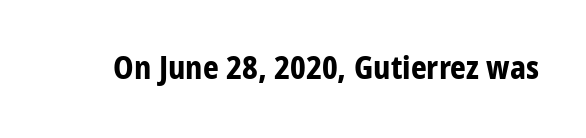
{"serif": "no", "italic": "no", "bold": "yes", "weight": "bold", "width": "condensed", "stroke_contrast": "low", "x_height": "large", "monospaced": "no", "underline": "no", "letter_spacing": "normal", "letter_spacing_em": 0.0, "glyph_px": 31}
